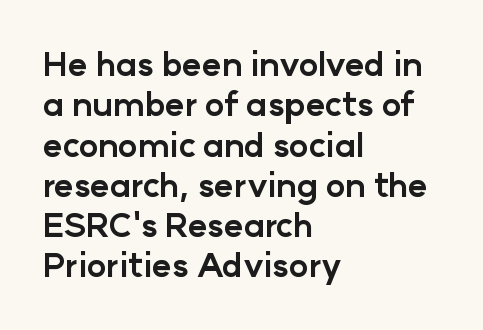
Q: Is the text bold? A: Yes.
Q: Is the text italic (slanted)? A: No, it is upright.
Q: Is the typeface a serif or a sans-serif typeface? A: Sans-serif.
Q: Is the text underlined? A: No.
Q: How is the paragraph aligned? A: Left-aligned.
Q: Is the spacing between letters normal or unusually wide? A: Normal.
Q: Width (condensed, normal, or wide)? A: Normal.
Q: Stroke contrast? A: Low.
Q: x-height? A: Medium.
Q: Monospaced? A: No.
